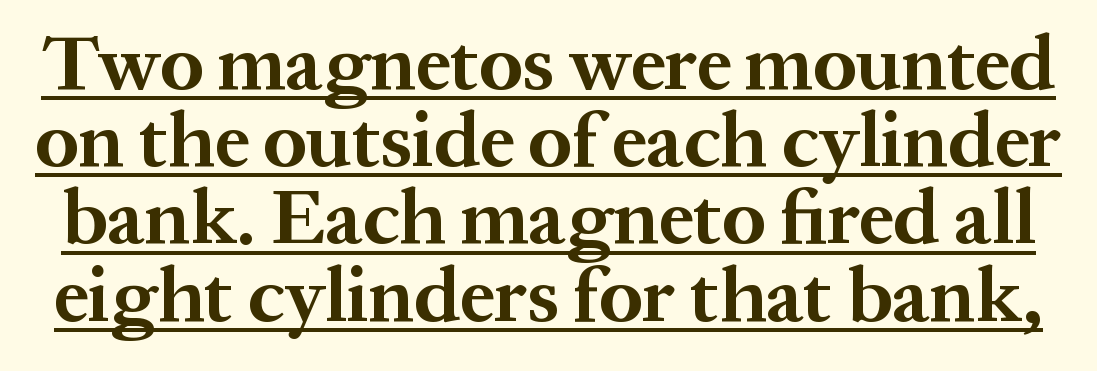
The image shows 78 px bold serif type, upright; set tight line spacing (0.99x), normal letter spacing, underlined; medium stroke contrast and a medium x-height.
